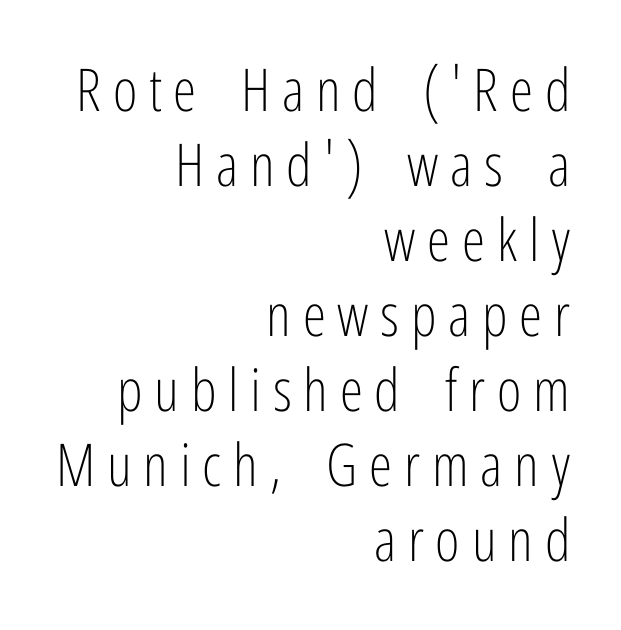
This is sans-serif lettering, the kind often seen on screens and signage. A normal amount of white space separates one row of letters from the next. There is plenty of visible air inserted between adjacent glyphs. The zone under the glyphs is completely vacant. A flush-right, rag-left setting is used for this passage.
